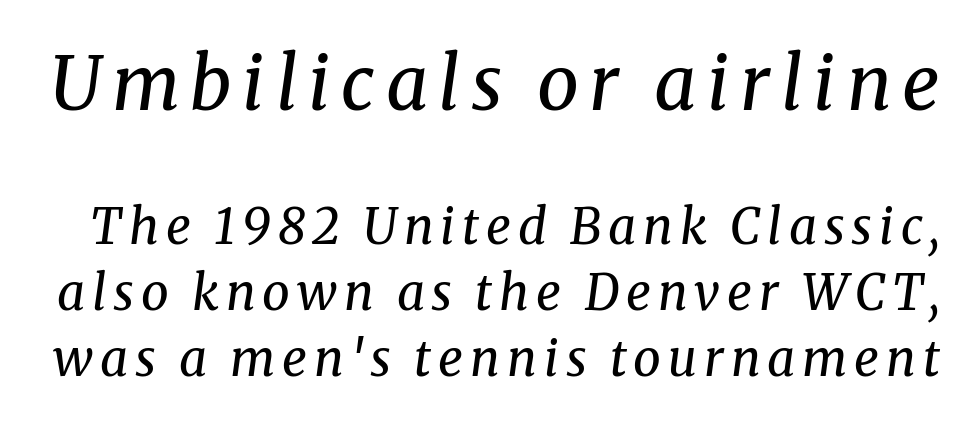
The image shows 74 px regular-weight serif type, italic (leaning right); set normal line spacing (1.34x), not underlined; the first (top) block is 1.51x larger; medium stroke contrast and a medium x-height.
